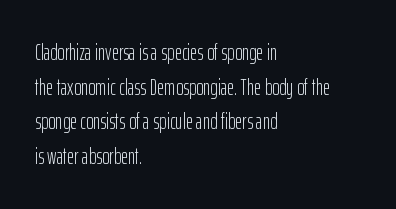
The image shows 22 px text type, upright; set left-aligned, normal line spacing (1.57x), normal letter spacing, not underlined.
